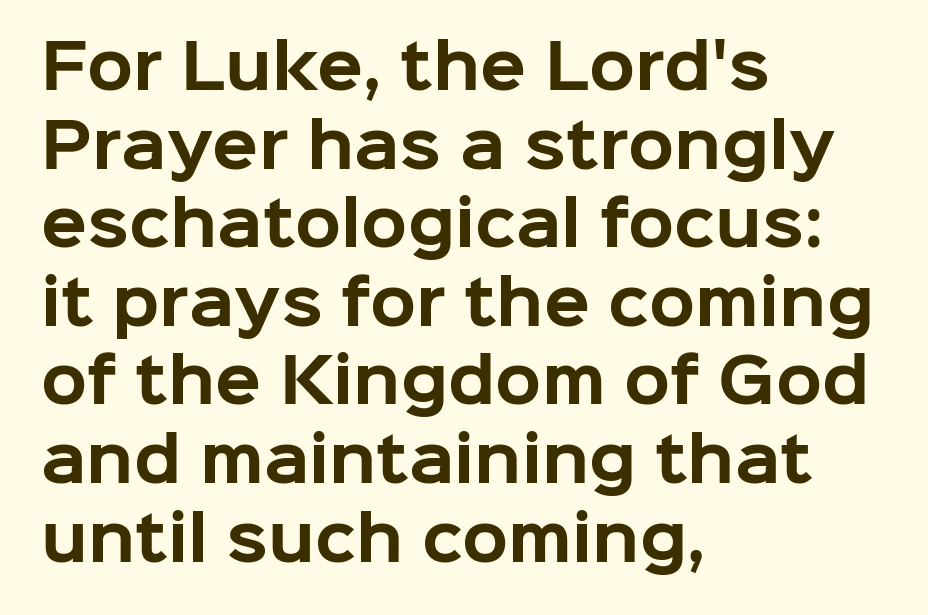
The image shows 60 px bold sans-serif type, upright; set left-aligned, normal line spacing (1.31x), normal letter spacing, not underlined; low stroke contrast and a medium x-height.
